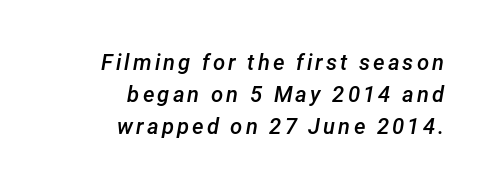
Every row of glyphs terminates at an identical x-position on the right. I'd describe the lettering as semibold — firm but not a full bold. Quick note: underline off. If you drew a line through each stem, it would be angled. Leading: standard.
